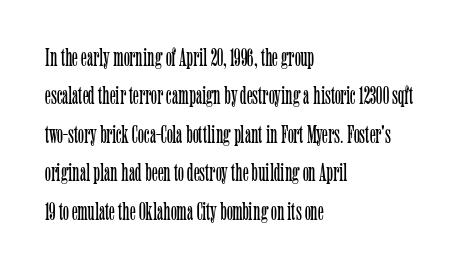
Q: Is the text bold? A: No.
Q: Is the text italic (slanted)? A: No, it is upright.
Q: Is the text underlined? A: No.
Q: How is the paragraph aligned? A: Left-aligned.
Q: Is the spacing between letters normal or unusually wide? A: Normal.
Q: Is the spacing between lines tight, normal or loose? A: Normal.
